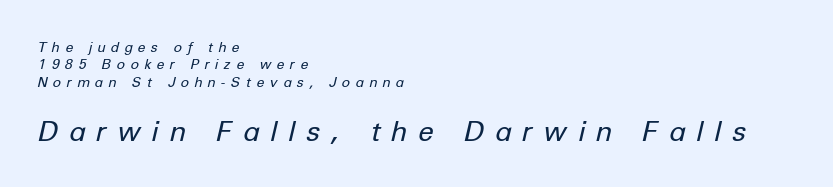
{"italic": "yes", "lean": "right", "slant_degrees": 12, "bold": "no", "weight": "regular", "width": "normal", "stroke_contrast": "low", "x_height": "medium", "monospaced": "no", "underline": "no", "align": "left", "line_spacing_ratio": 1.24, "letter_spacing": "wide", "letter_spacing_em": 0.41, "larger_block": "second", "size_ratio": 2.0, "glyph_px": 28}
